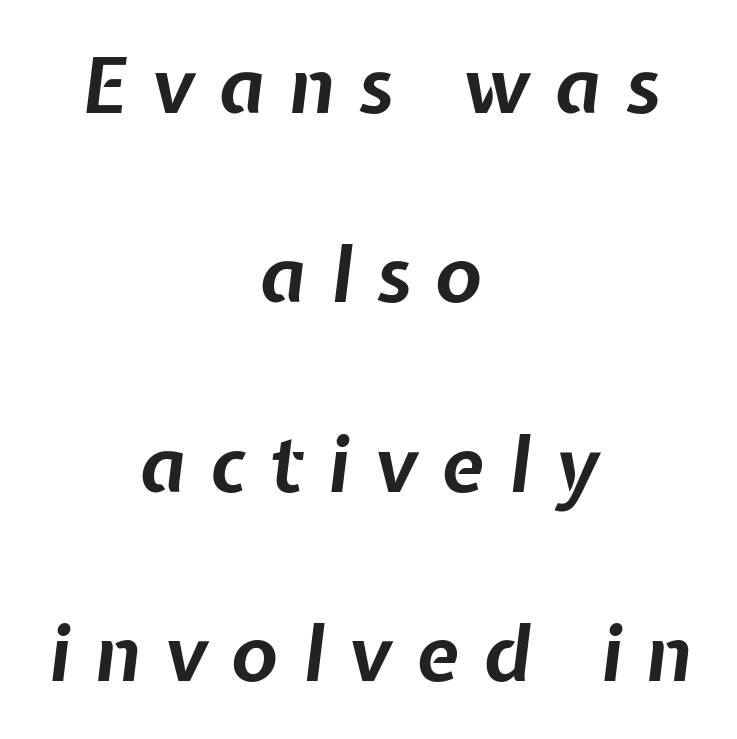
Q: Is the text bold? A: Yes.
Q: Is the text italic (slanted)? A: Yes, it leans right by about 7 degrees.
Q: Is the text underlined? A: No.
Q: How is the paragraph aligned? A: Centered.
Q: Is the spacing between letters normal or unusually wide? A: Unusually wide.
Q: Is the spacing between lines tight, normal or loose? A: Loose.
Q: Width (condensed, normal, or wide)? A: Normal.
Q: Stroke contrast? A: Low.
Q: x-height? A: Medium.
Q: Monospaced? A: No.
